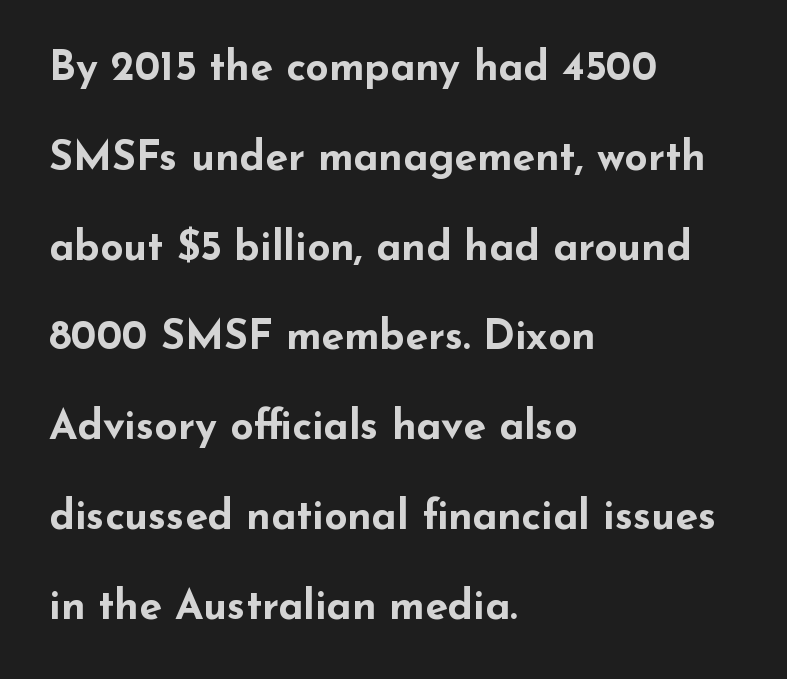
{"serif": "no", "italic": "no", "bold": "yes", "weight": "bold", "width": "wide", "stroke_contrast": "low", "x_height": "small", "monospaced": "no", "underline": "no", "align": "left", "line_spacing": "loose", "line_spacing_ratio": 2.19, "letter_spacing": "normal", "letter_spacing_em": 0.0, "glyph_px": 41}
